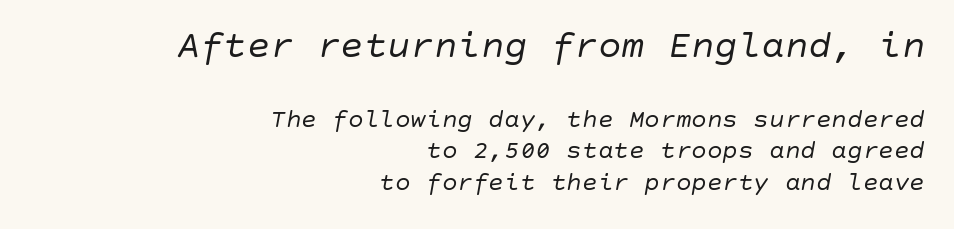
The image shows 39 px regular-weight type, italic (leaning right); set right-aligned, line spacing 1.22x, normal letter spacing, not underlined; the first (top) block is 1.5x larger; low stroke contrast and a large x-height.
